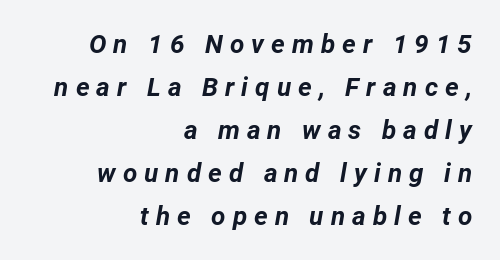
The image shows 26 px bold type, italic (leaning right); set right-aligned, normal line spacing (1.65x), unusually wide letter spacing (+0.27 em), not underlined.
